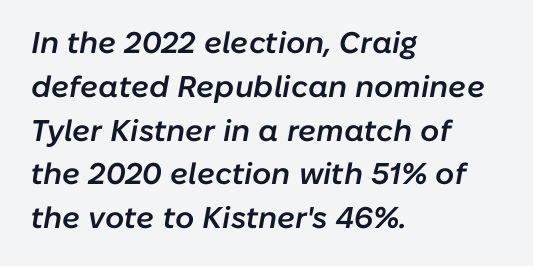
Q: Is the text bold? A: Semi-bold.
Q: Is the text italic (slanted)? A: Yes, it leans right by about 10 degrees.
Q: Is the text underlined? A: No.
Q: How is the paragraph aligned? A: Left-aligned.
Q: Is the spacing between letters normal or unusually wide? A: Normal.
Q: Is the spacing between lines tight, normal or loose? A: Normal.
Q: Width (condensed, normal, or wide)? A: Normal.
Q: Stroke contrast? A: Low.
Q: x-height? A: Medium.
Q: Monospaced? A: No.
